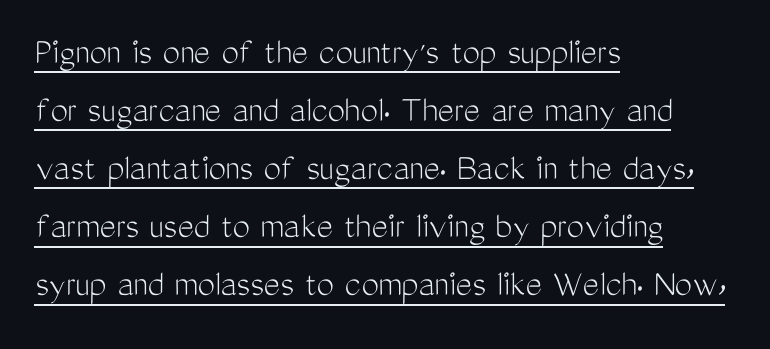
{"serif": "no", "italic": "no", "bold": "no", "weight": "light", "width": "condensed", "stroke_contrast": "medium", "x_height": "medium", "monospaced": "no", "underline": "yes", "align": "left", "line_spacing": "normal", "line_spacing_ratio": 1.49, "letter_spacing": "normal", "letter_spacing_em": 0.0, "glyph_px": 39}
